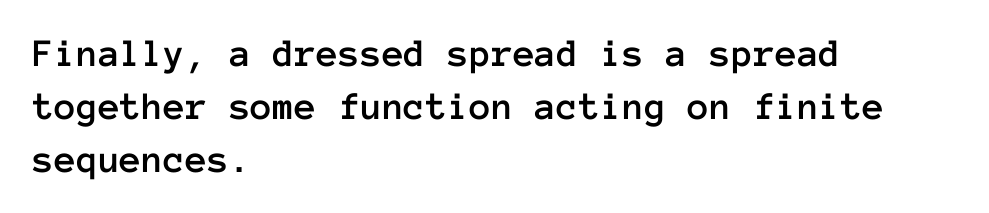
{"italic": "no", "width": "normal", "stroke_contrast": "low", "x_height": "medium", "monospaced": "yes", "underline": "no", "align": "left", "line_spacing": "normal", "line_spacing_ratio": 1.32, "letter_spacing": "normal", "letter_spacing_em": 0.0, "glyph_px": 40}
